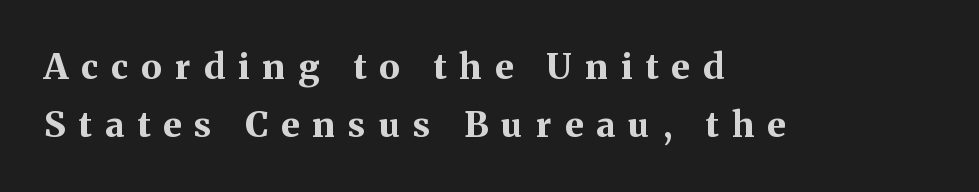
Q: Is the text bold? A: Yes.
Q: Is the text italic (slanted)? A: No, it is upright.
Q: Is the typeface a serif or a sans-serif typeface? A: Serif.
Q: Is the text underlined? A: No.
Q: How is the paragraph aligned? A: Left-aligned.
Q: Is the spacing between letters normal or unusually wide? A: Unusually wide.
Q: Is the spacing between lines tight, normal or loose? A: Normal.
Q: Width (condensed, normal, or wide)? A: Normal.
Q: Stroke contrast? A: Medium.
Q: x-height? A: Medium.
Q: Monospaced? A: No.
